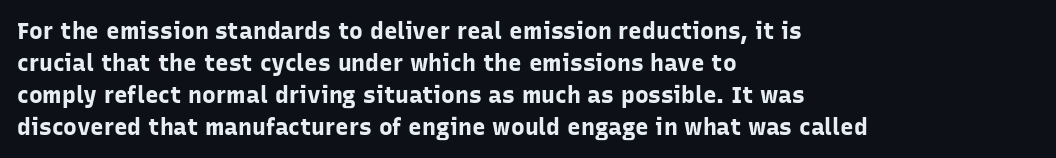
The image shows 23 px bold type, upright; set left-aligned, normal line spacing (1.39x), normal letter spacing, not underlined.
